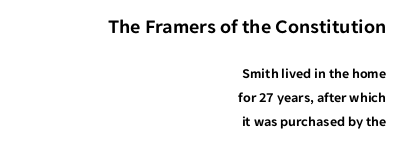
Q: Is the text italic (slanted)? A: No, it is upright.
Q: Is the text underlined? A: No.
Q: How is the paragraph aligned? A: Right-aligned.
Q: Is the spacing between letters normal or unusually wide? A: Normal.
Q: Which block of text is set in a larger size, the first (top) or the second (bottom)? A: The first (top) one.
